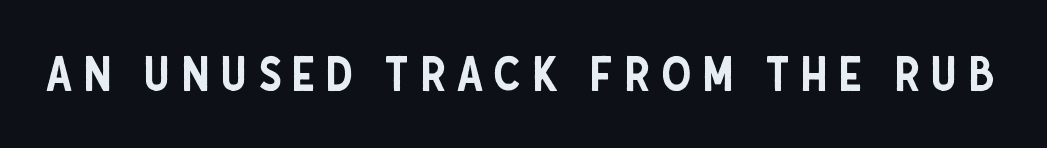
{"serif": "no", "italic": "no", "width": "condensed", "stroke_contrast": "low", "x_height": "large", "monospaced": "no", "underline": "no", "letter_spacing": "wide", "letter_spacing_em": 0.21, "glyph_px": 48}
